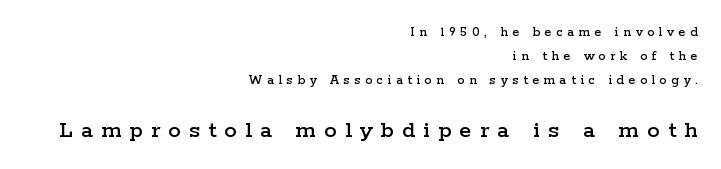
{"italic": "no", "underline": "no", "align": "right", "line_spacing_ratio": 1.71, "letter_spacing": "wide", "letter_spacing_em": 0.33, "larger_block": "second", "size_ratio": 1.79, "glyph_px": 25}
